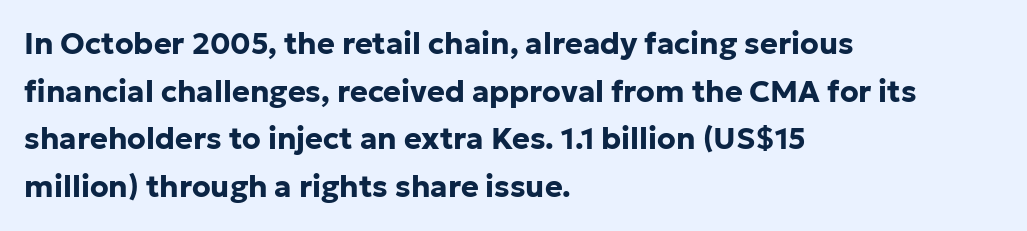
Just letters on the line, the space beneath them empty. The lettering holds an erect, upright posture throughout. This is heavy type, rendered in bold. Casual observation: everything's shoved over to the left. Letter spacing: default. The font family rendered here belongs to the sans-serif group.
